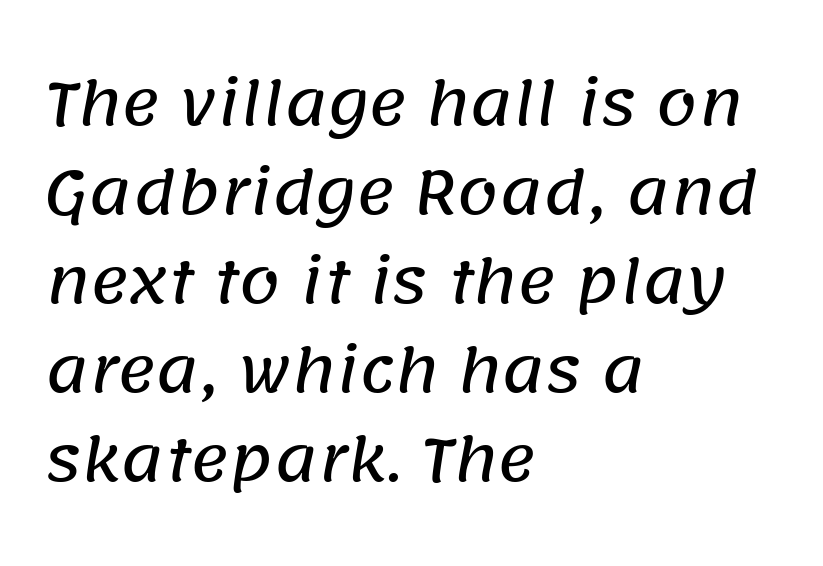
{"serif": "no", "width": "normal", "stroke_contrast": "low", "x_height": "large", "monospaced": "no", "underline": "no", "align": "left", "line_spacing": "normal", "line_spacing_ratio": 1.51, "letter_spacing": "normal", "letter_spacing_em": 0.0, "glyph_px": 59}
